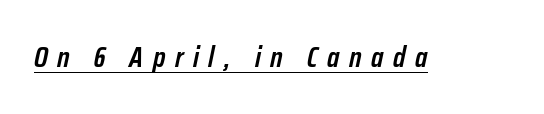
The image shows 29 px semibold, condensed type, italic (leaning right); set unusually wide letter spacing (+0.33 em), underlined; low stroke contrast and a medium x-height.
